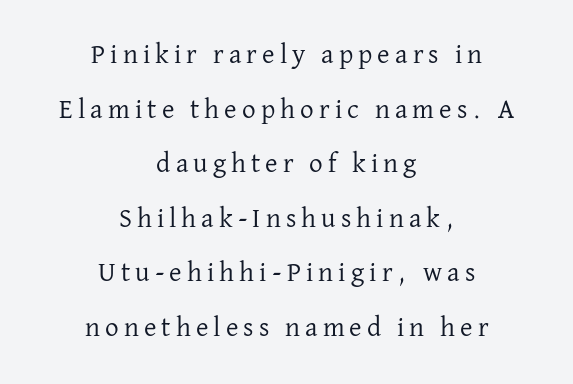
Loosely led — the rows are spread out. Descenders are the only things crossing below the line. The letters stand straight up with perfectly vertical stems. Is the stroke heavy? The answer is a plain regular-or-lighter. These lines are centered, leaving both edges ragged.
